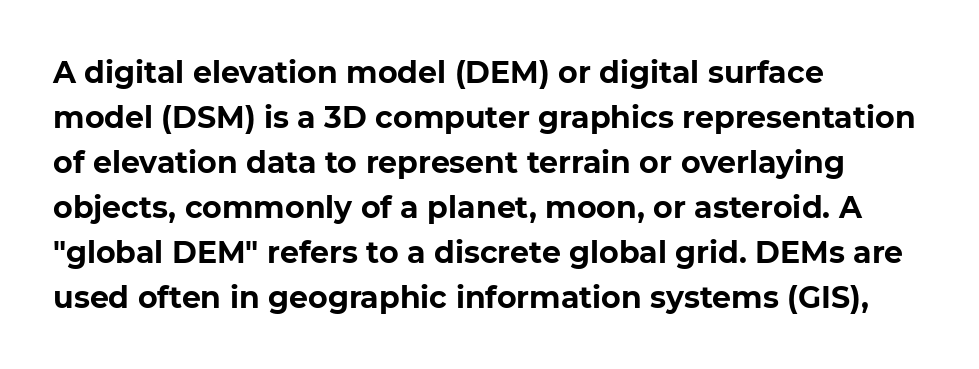
The image shows 30 px bold sans-serif type, upright; set left-aligned, normal line spacing (1.5x), normal letter spacing, not underlined; low stroke contrast and a medium x-height.
